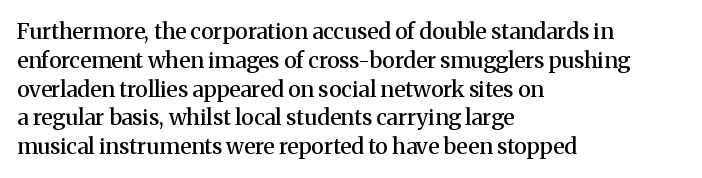
{"italic": "no", "bold": "semi", "underline": "no", "align": "left", "line_spacing": "normal", "line_spacing_ratio": 1.31, "letter_spacing": "normal", "letter_spacing_em": 0.0, "glyph_px": 22}
